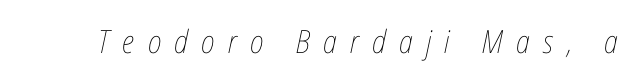
The image shows 32 px thin, condensed type, italic (leaning right); set unusually wide letter spacing (+0.41 em), not underlined; low stroke contrast and a medium x-height.
